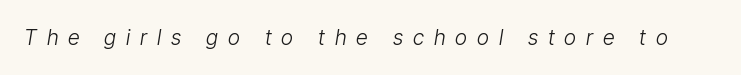
The image shows 21 px text type, italic (leaning right); set unusually wide letter spacing (+0.47 em), not underlined.
